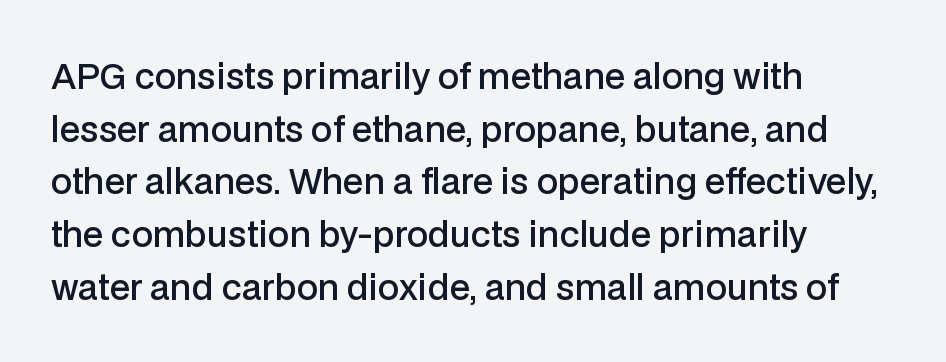
The image shows 34 px semibold sans-serif type, upright; set left-aligned, normal line spacing (1.55x), normal letter spacing, not underlined; low stroke contrast and a medium x-height.
